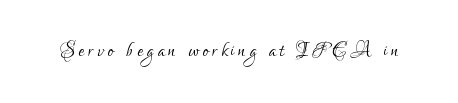
The image shows 27 px text type; set not underlined.
